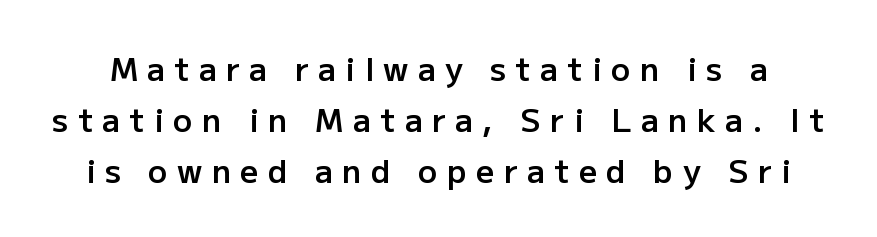
Q: Is the text bold? A: Semi-bold.
Q: Is the text italic (slanted)? A: No, it is upright.
Q: Is the typeface a serif or a sans-serif typeface? A: Sans-serif.
Q: Is the text underlined? A: No.
Q: Is the spacing between letters normal or unusually wide? A: Unusually wide.
Q: Is the spacing between lines tight, normal or loose? A: Normal.
Q: Width (condensed, normal, or wide)? A: Normal.
Q: Stroke contrast? A: Low.
Q: x-height? A: Medium.
Q: Monospaced? A: No.
